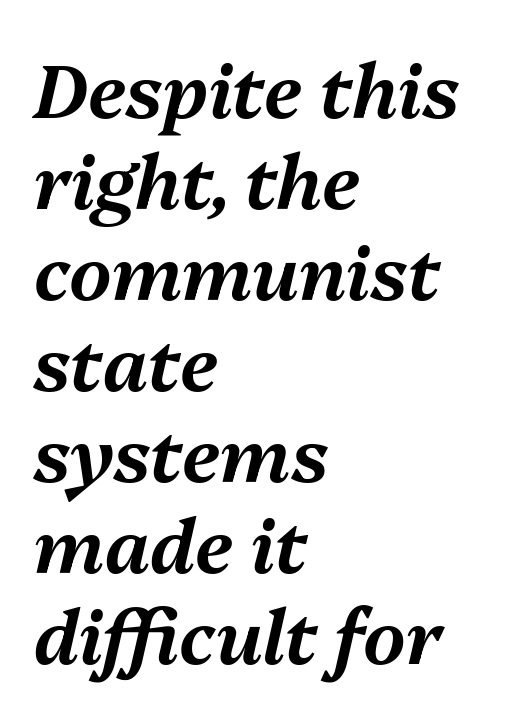
A typesetter would call this proportional, since set widths differ per character. These lines were composed using italics. Rule under the text: the space is simply empty. Leftover space on each line is placed entirely after the last word. The gaps between neighbouring characters are ordinary and unremarkable.
